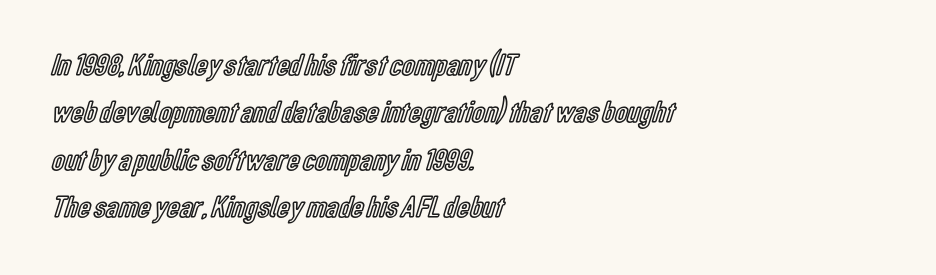
Q: Is the text italic (slanted)? A: Yes.
Q: Is the text underlined? A: No.
Q: How is the paragraph aligned? A: Left-aligned.
Q: Is the spacing between letters normal or unusually wide? A: Normal.
Q: Is the spacing between lines tight, normal or loose? A: Normal.
Q: Width (condensed, normal, or wide)? A: Condensed.
Q: x-height? A: Medium.
Q: Monospaced? A: No.
